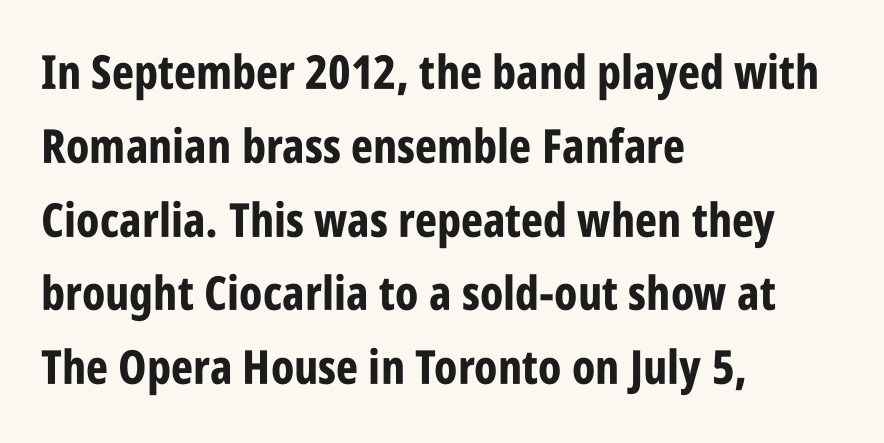
Is this a fixed-width face? No — the glyphs have proportional, varying widths. Look at the bottom of the vertical strokes: they stop flat, with no serifs. Observe the ordinary spacing: letters are neighbours, not strangers. The words here are not underlined. If you measured baseline to baseline, you'd find a middling distance. In terms of weight, the rendering is a true, heavy bold.
